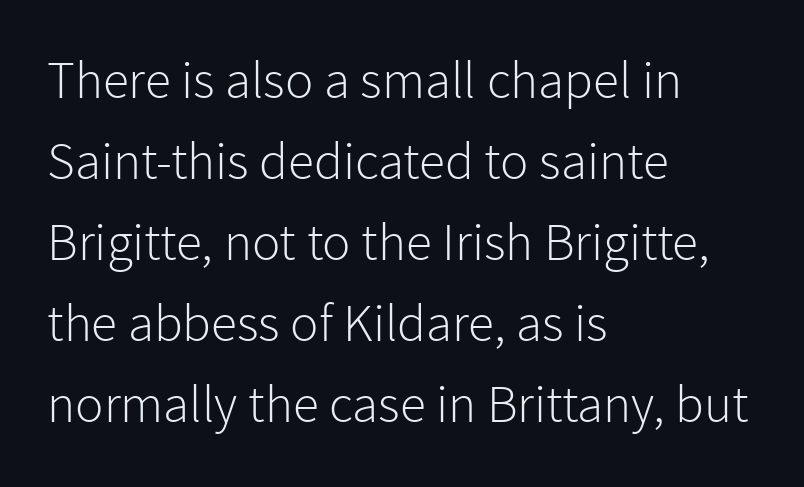
Q: Is the text bold? A: No.
Q: Is the text italic (slanted)? A: No, it is upright.
Q: Is the typeface a serif or a sans-serif typeface? A: Sans-serif.
Q: Is the text underlined? A: No.
Q: How is the paragraph aligned? A: Left-aligned.
Q: Is the spacing between letters normal or unusually wide? A: Normal.
Q: Is the spacing between lines tight, normal or loose? A: Normal.
Q: Width (condensed, normal, or wide)? A: Normal.
Q: Stroke contrast? A: Low.
Q: x-height? A: Medium.
Q: Monospaced? A: No.
